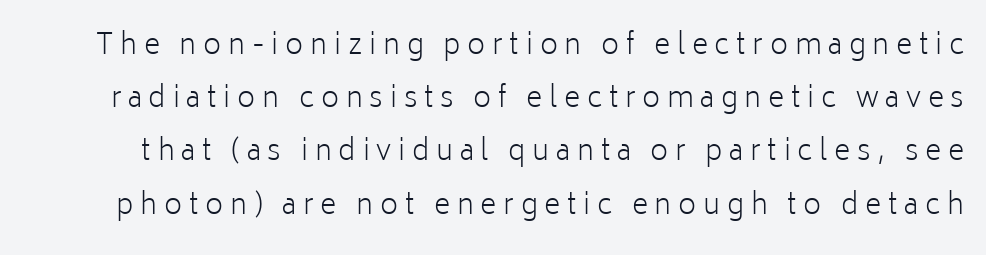
Baseline-to-baseline distance is far greater than the letter height. Each letter keeps its own natural width here, so spacing adapts to shape. Loose tracking; the words dissolve into strings of separated letters. The typeface chosen for these lines omits serifs. The face looks like a standard text weight, possibly lighter.
